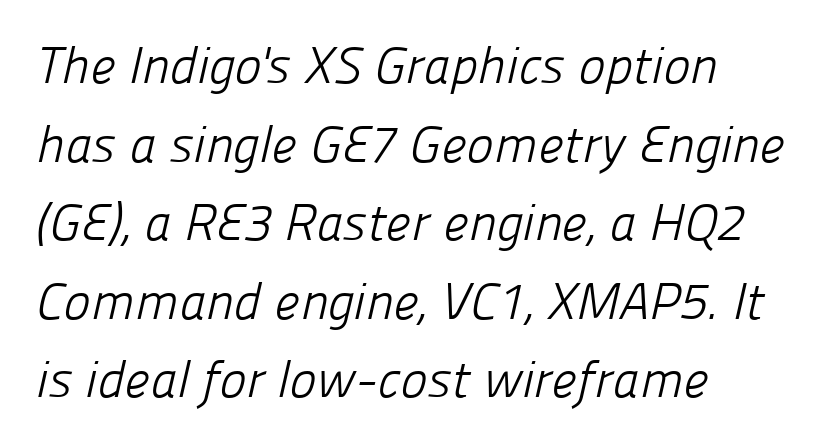
{"serif": "no", "bold": "no", "weight": "light", "width": "normal", "stroke_contrast": "low", "x_height": "medium", "monospaced": "no", "underline": "no", "align": "left", "line_spacing": "normal", "line_spacing_ratio": 1.54, "letter_spacing": "normal", "letter_spacing_em": 0.0, "glyph_px": 51}
